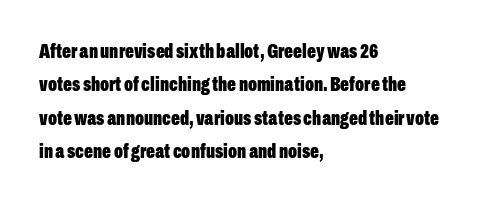
{"italic": "no", "bold": "yes", "underline": "no", "align": "left", "line_spacing": "normal", "line_spacing_ratio": 1.59, "letter_spacing": "normal", "letter_spacing_em": 0.0, "glyph_px": 21}
